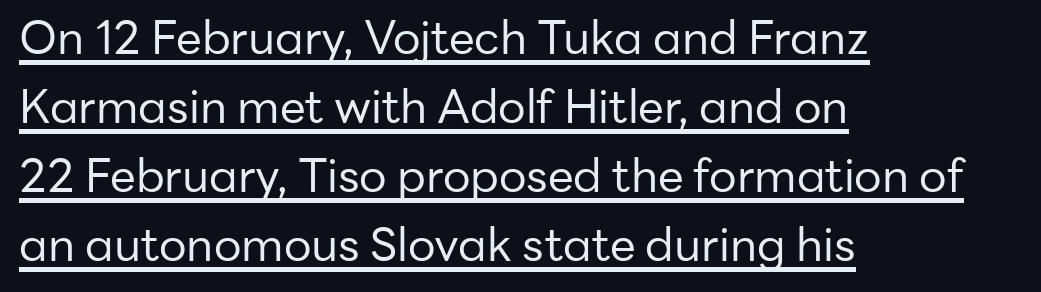
The image shows 46 px regular-weight sans-serif type, upright; set left-aligned, normal line spacing (1.5x), normal letter spacing, underlined; low stroke contrast and a medium x-height.
